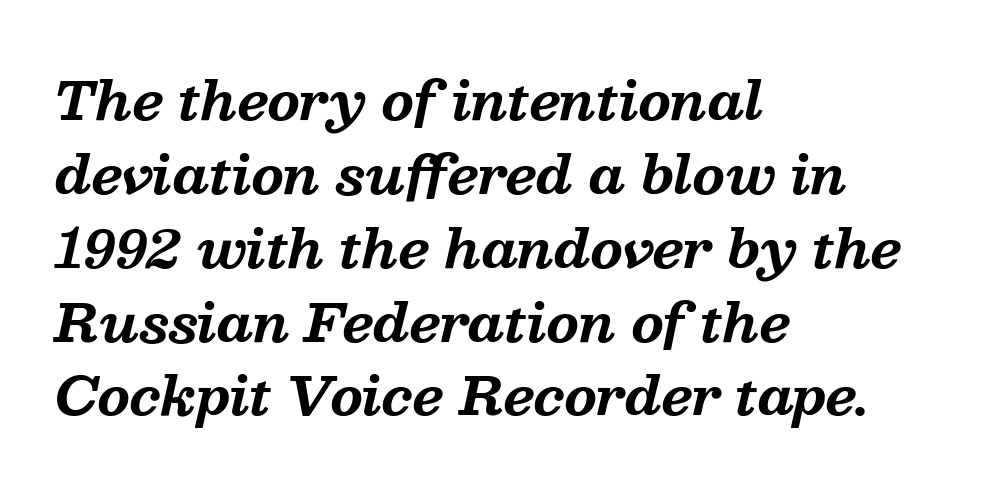
Q: Is the text bold? A: Yes.
Q: Is the text italic (slanted)? A: Yes, it leans right by about 13 degrees.
Q: Is the typeface a serif or a sans-serif typeface? A: Serif.
Q: Is the text underlined? A: No.
Q: How is the paragraph aligned? A: Left-aligned.
Q: Is the spacing between letters normal or unusually wide? A: Normal.
Q: Is the spacing between lines tight, normal or loose? A: Normal.
Q: Width (condensed, normal, or wide)? A: Normal.
Q: Stroke contrast? A: Medium.
Q: x-height? A: Medium.
Q: Monospaced? A: No.
